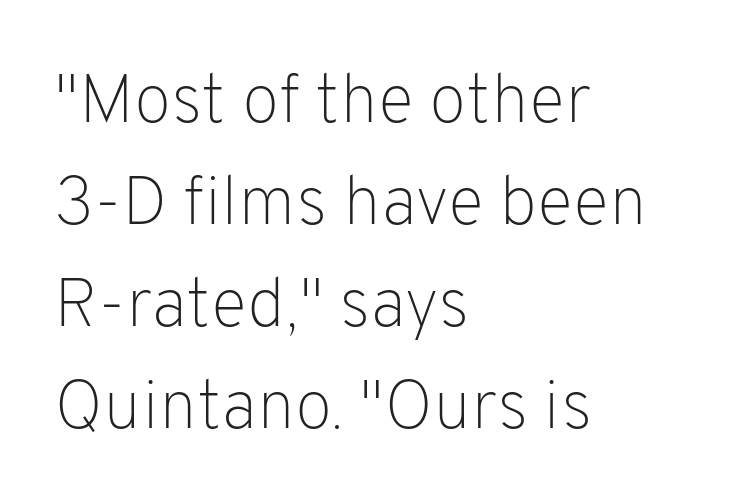
In terms of letterspacing, this is plain default setting. Whoever set this chose a conventional vertical rhythm. The lettering holds an erect, upright posture throughout. Note: no serifs on the glyphs. The letters advance in unequal steps, a hallmark of proportional type. Words float on clear page, feet unadorned.
